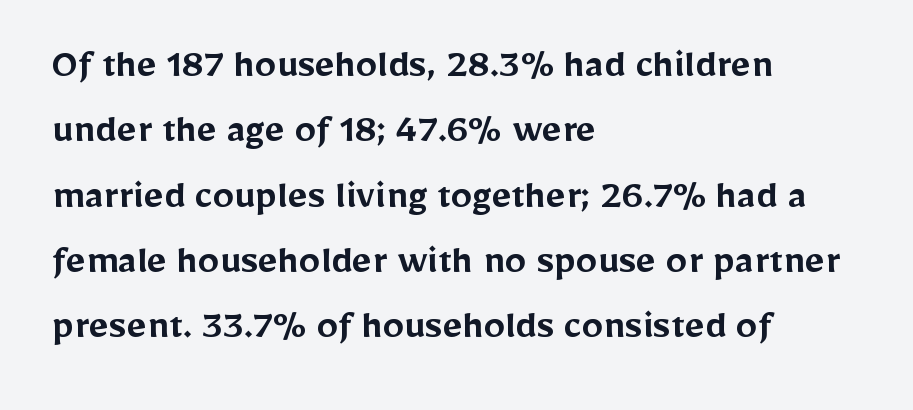
The rendering uses natural spacing where letterforms have individual widths. Nobody drew a line under any word here. Classification — sans serif. Tracking value appears to be zero — textbook default spacing. On the weight axis this lands at semibold, roughly 600. Which margin do the lines hug? The left one — the right edge is uneven.
